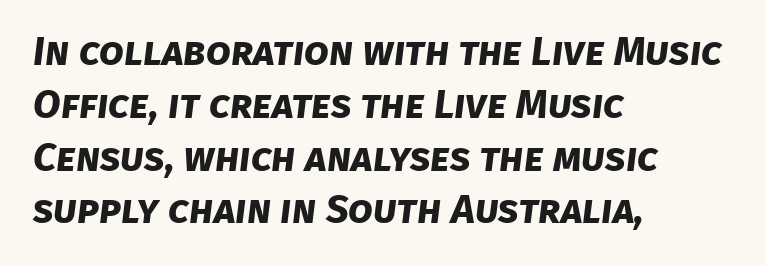
{"serif": "no", "bold": "yes", "weight": "bold", "width": "normal", "stroke_contrast": "low", "x_height": "large", "monospaced": "no", "underline": "no", "align": "left", "line_spacing": "normal", "line_spacing_ratio": 1.32, "letter_spacing": "normal", "letter_spacing_em": 0.0, "glyph_px": 40}
